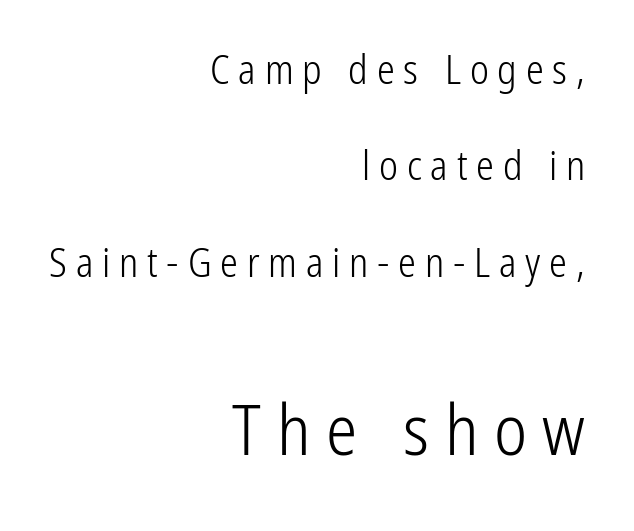
{"serif": "no", "italic": "no", "bold": "no", "weight": "light", "width": "condensed", "stroke_contrast": "low", "x_height": "medium", "monospaced": "no", "underline": "no", "align": "right", "line_spacing": "loose", "line_spacing_ratio": 2.41, "letter_spacing": "wide", "letter_spacing_em": 0.22, "larger_block": "second", "size_ratio": 1.75, "glyph_px": 70}
